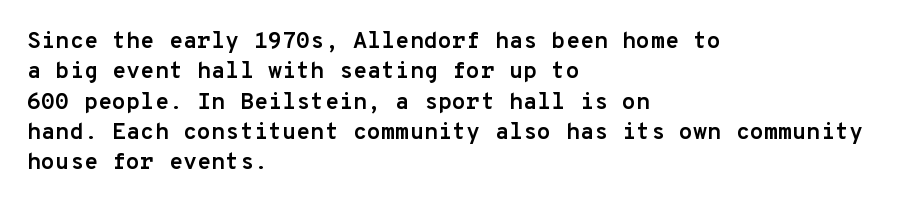
The image shows 23 px bold type, upright; set left-aligned, normal line spacing (1.32x), normal letter spacing, not underlined.
